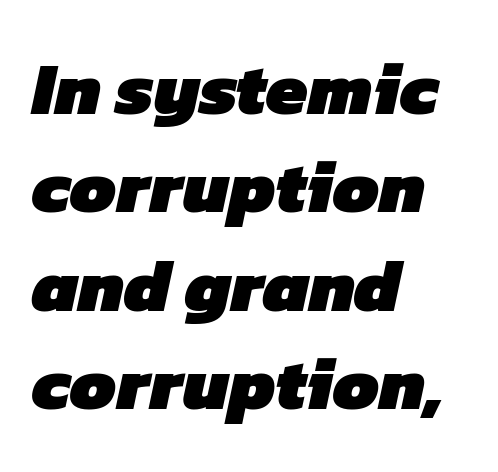
{"serif": "no", "bold": "yes", "weight": "heavy", "width": "normal", "stroke_contrast": "low", "x_height": "medium", "monospaced": "no", "underline": "no", "align": "left", "line_spacing": "normal", "line_spacing_ratio": 1.33, "letter_spacing": "normal", "letter_spacing_em": 0.0, "glyph_px": 74}
